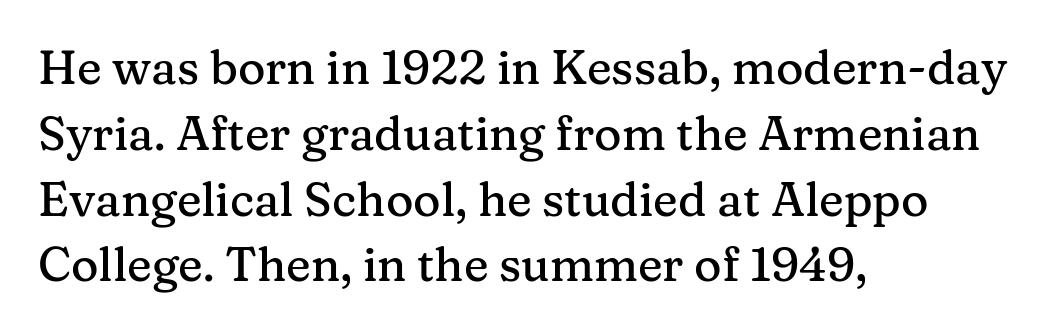
{"serif": "yes", "italic": "no", "width": "normal", "stroke_contrast": "medium", "x_height": "medium", "monospaced": "no", "underline": "no", "align": "left", "line_spacing": "normal", "line_spacing_ratio": 1.4, "letter_spacing": "normal", "letter_spacing_em": 0.0, "glyph_px": 47}
